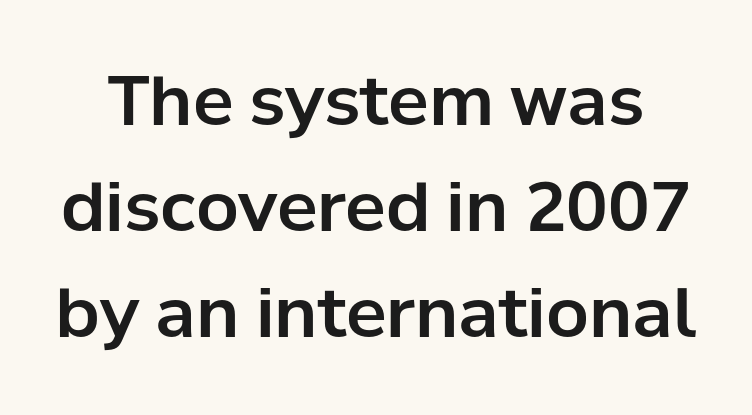
Letterform terminals end flat and unadorned throughout the passage. Every character sits straight up, as roman type does. Check under the words: just untouched page. The vertical gap from one line to the next is medium. The face used here is proportionally spaced, like ordinary book or web type.
